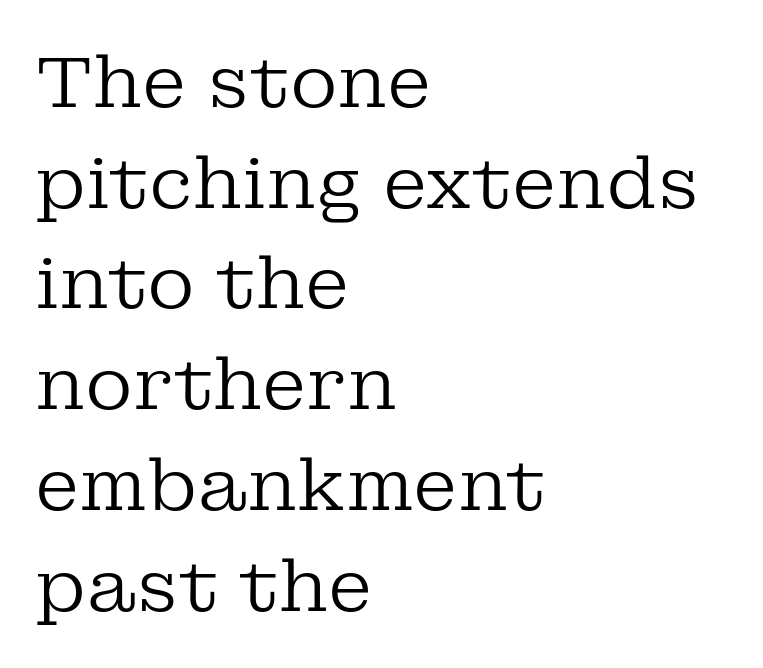
{"serif": "yes", "italic": "no", "bold": "no", "weight": "regular", "width": "normal", "stroke_contrast": "low", "x_height": "medium", "monospaced": "no", "underline": "no", "align": "left", "line_spacing": "normal", "line_spacing_ratio": 1.38, "letter_spacing": "normal", "letter_spacing_em": 0.0, "glyph_px": 73}
